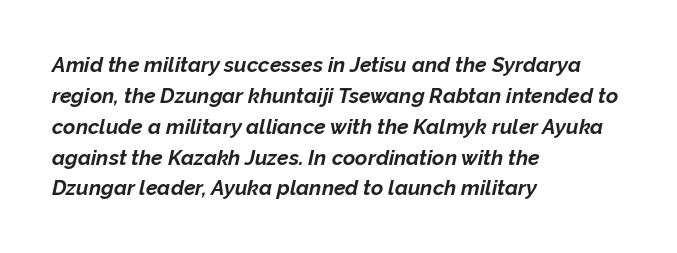
Q: Is the text bold? A: Yes.
Q: Is the text italic (slanted)? A: Yes, it leans right by about 12 degrees.
Q: Is the text underlined? A: No.
Q: How is the paragraph aligned? A: Left-aligned.
Q: Is the spacing between letters normal or unusually wide? A: Normal.
Q: Is the spacing between lines tight, normal or loose? A: Normal.
